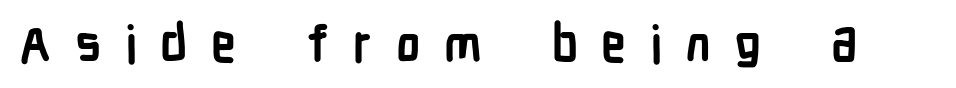
The image shows 50 px semibold, condensed sans-serif type, upright; set unusually wide letter spacing (+0.47 em), not underlined; low stroke contrast and a medium x-height.
